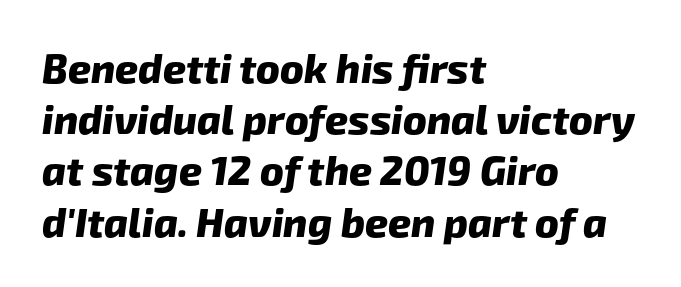
Check under the words: just untouched page. The letters advance in unequal steps, a hallmark of proportional type. Line beginnings align vertically; line endings do not. Pretty heavy lettering here — definitely bold. Horizontal bands of white between lines are of average thickness. The type is set solid horizontally, with unmodified tracking.
